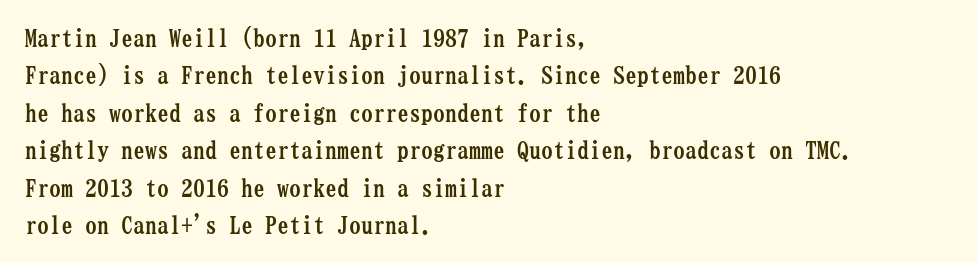
The image shows 24 px bold type, upright; set left-aligned, normal line spacing (1.56x), normal letter spacing, not underlined.
